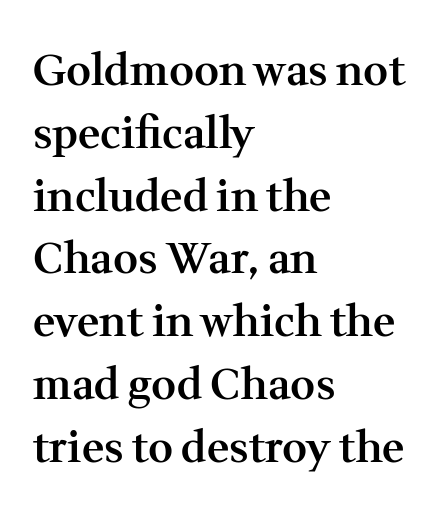
Q: Is the text bold? A: Semi-bold.
Q: Is the text italic (slanted)? A: No, it is upright.
Q: Is the typeface a serif or a sans-serif typeface? A: Serif.
Q: Is the text underlined? A: No.
Q: How is the paragraph aligned? A: Left-aligned.
Q: Is the spacing between letters normal or unusually wide? A: Normal.
Q: Is the spacing between lines tight, normal or loose? A: Normal.
Q: Width (condensed, normal, or wide)? A: Normal.
Q: Stroke contrast? A: Medium.
Q: x-height? A: Medium.
Q: Monospaced? A: No.
